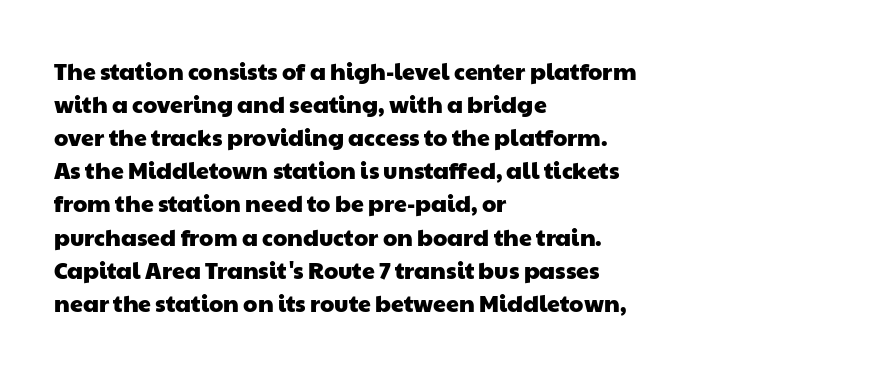
The image shows 23 px text type; set left-aligned, normal line spacing (1.44x), normal letter spacing, not underlined.
